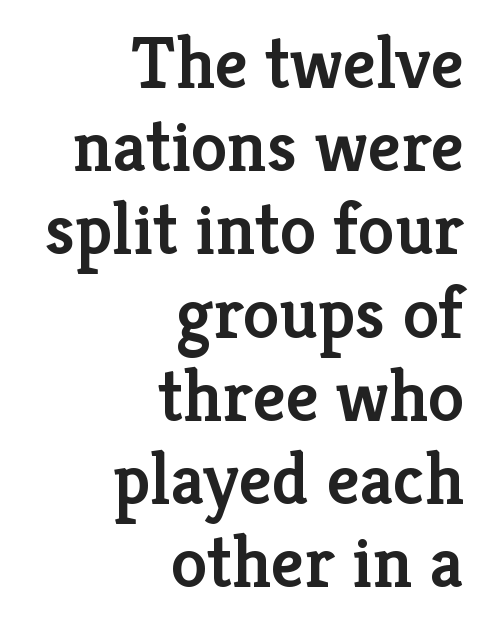
Is the type bold? Partly — it's a semibold, heavier than regular but not fully bold. Typeset ragged left — the right edge is the straight one. Spacing verdict: proportional, widths tailored to each character. Bare-footed words on every line. If you drew a line through each stem, it would be perfectly vertical.
